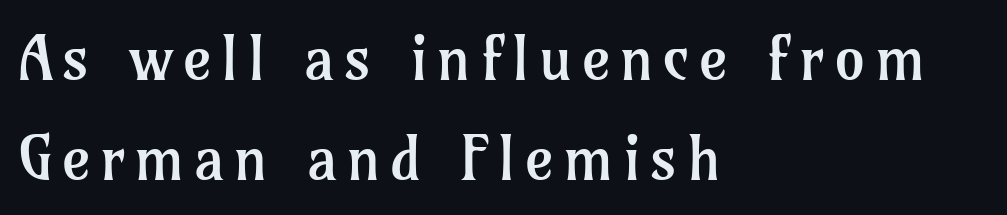
Q: Is the text bold? A: No.
Q: Is the text italic (slanted)? A: No, it is upright.
Q: Is the typeface a serif or a sans-serif typeface? A: Serif.
Q: Is the text underlined? A: No.
Q: How is the paragraph aligned? A: Left-aligned.
Q: Is the spacing between lines tight, normal or loose? A: Normal.
Q: Width (condensed, normal, or wide)? A: Normal.
Q: Stroke contrast? A: Low.
Q: x-height? A: Medium.
Q: Monospaced? A: No.
